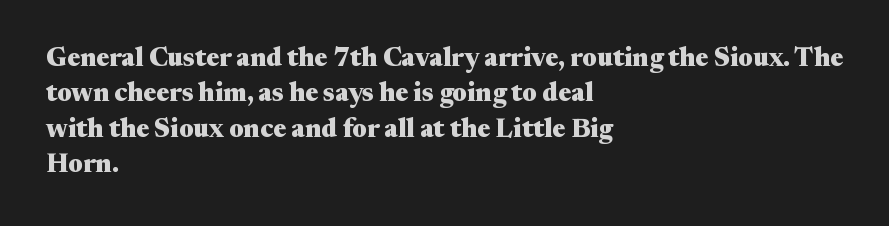
The image shows 26 px bold type, upright; set left-aligned, normal line spacing (1.36x), normal letter spacing, not underlined.
